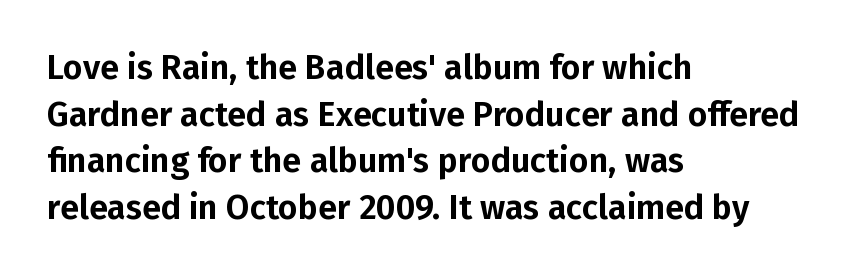
{"serif": "no", "italic": "no", "width": "normal", "stroke_contrast": "low", "x_height": "medium", "monospaced": "no", "underline": "no", "align": "left", "line_spacing": "normal", "line_spacing_ratio": 1.37, "letter_spacing": "normal", "letter_spacing_em": 0.0, "glyph_px": 34}
